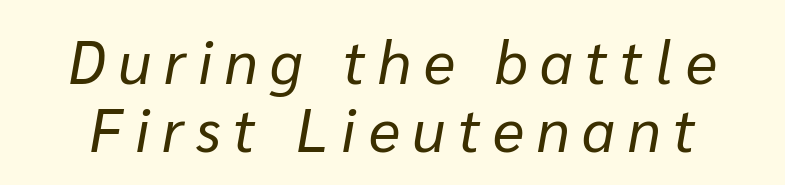
The image shows 60 px regular-weight type, italic (leaning right); set tight line spacing (1.13x), unusually wide letter spacing (+0.21 em), not underlined; low stroke contrast and a medium x-height.
